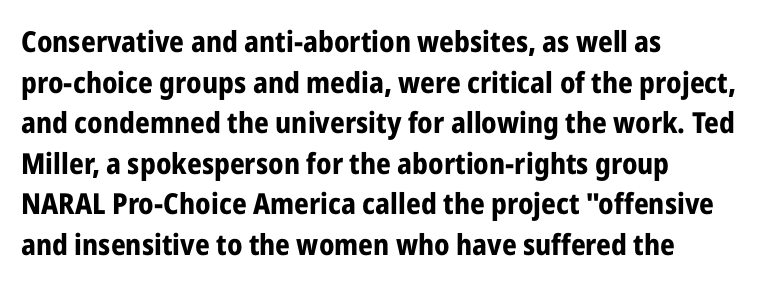
{"serif": "no", "italic": "no", "bold": "yes", "weight": "bold", "width": "condensed", "stroke_contrast": "low", "x_height": "medium", "monospaced": "no", "underline": "no", "align": "left", "line_spacing": "normal", "line_spacing_ratio": 1.4, "letter_spacing": "normal", "letter_spacing_em": 0.0, "glyph_px": 29}
